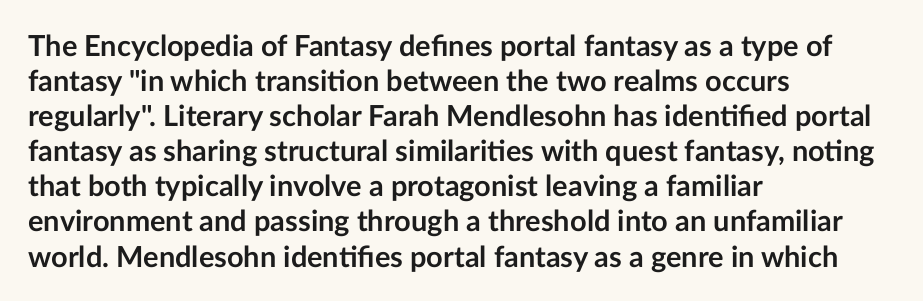
{"serif": "no", "italic": "no", "bold": "yes", "weight": "semibold", "width": "normal", "stroke_contrast": "low", "x_height": "medium", "monospaced": "no", "underline": "no", "align": "left", "line_spacing_ratio": 1.21, "letter_spacing": "normal", "letter_spacing_em": 0.0, "glyph_px": 29}
